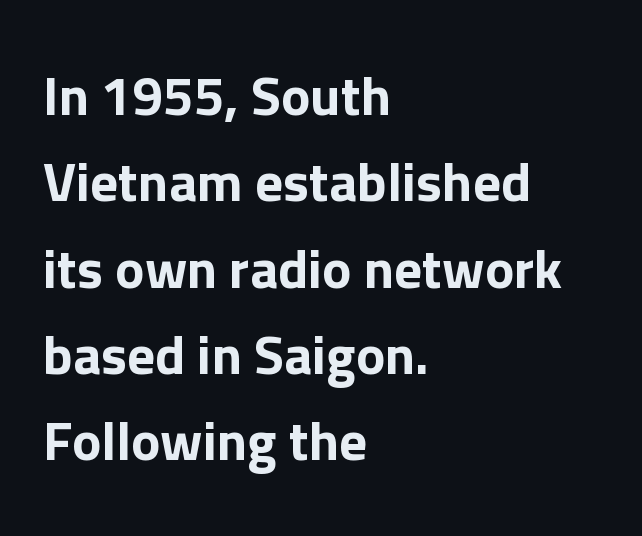
{"serif": "no", "italic": "no", "width": "normal", "stroke_contrast": "low", "x_height": "medium", "monospaced": "no", "underline": "no", "align": "left", "line_spacing": "normal", "line_spacing_ratio": 1.57, "letter_spacing": "normal", "letter_spacing_em": 0.0, "glyph_px": 55}
